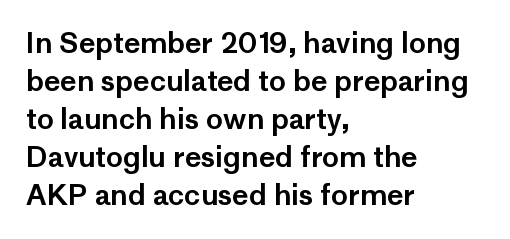
Q: Is the text italic (slanted)? A: No, it is upright.
Q: Is the typeface a serif or a sans-serif typeface? A: Sans-serif.
Q: Is the text underlined? A: No.
Q: How is the paragraph aligned? A: Left-aligned.
Q: Is the spacing between letters normal or unusually wide? A: Normal.
Q: Is the spacing between lines tight, normal or loose? A: Normal.
Q: Width (condensed, normal, or wide)? A: Normal.
Q: Stroke contrast? A: Low.
Q: x-height? A: Medium.
Q: Monospaced? A: No.
